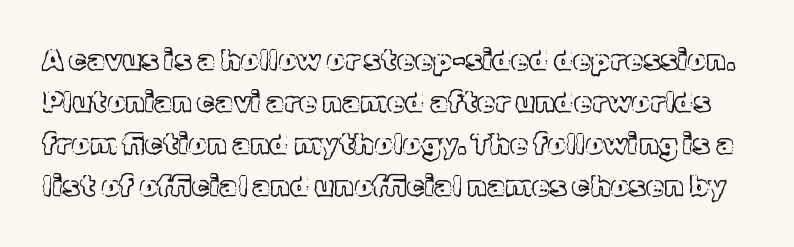
{"italic": "no", "width": "normal", "x_height": "medium", "monospaced": "no", "underline": "no", "line_spacing": "normal", "line_spacing_ratio": 1.45, "letter_spacing": "normal", "letter_spacing_em": 0.0, "glyph_px": 29}
